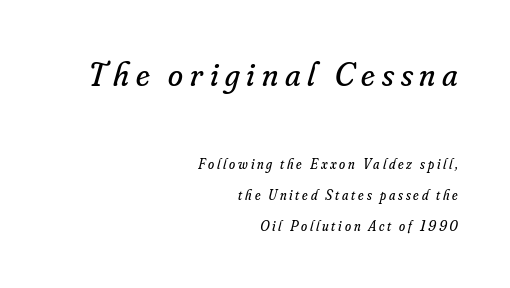
The image shows 34 px regular-weight serif type, italic (leaning right); set right-aligned, loose line spacing (2.23x), unusually wide letter spacing (+0.2 em), not underlined; the first (top) block is 2.43x larger; low stroke contrast and a small x-height.
